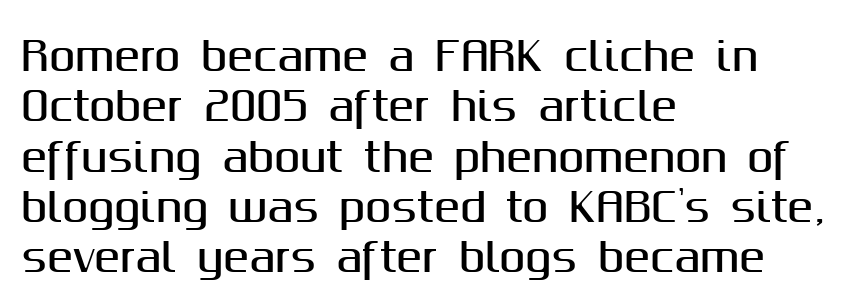
{"serif": "no", "italic": "no", "width": "normal", "stroke_contrast": "medium", "x_height": "medium", "monospaced": "no", "underline": "no", "align": "left", "line_spacing": "normal", "line_spacing_ratio": 1.29, "letter_spacing": "normal", "letter_spacing_em": 0.0, "glyph_px": 39}
